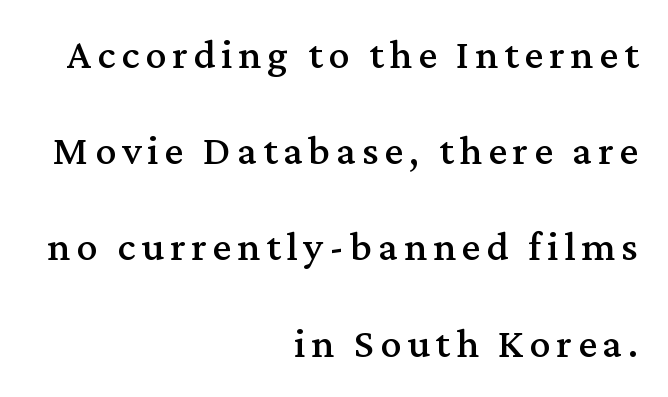
{"serif": "yes", "italic": "no", "width": "normal", "stroke_contrast": "medium", "x_height": "medium", "monospaced": "no", "underline": "no", "align": "right", "line_spacing": "loose", "line_spacing_ratio": 2.29, "glyph_px": 42}
